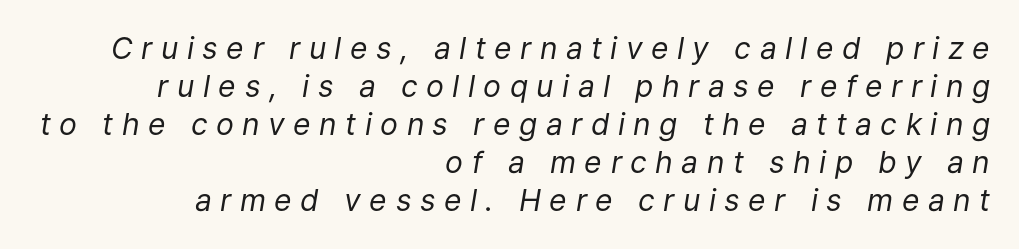
The leading is moderate, giving the passage an even texture. You could not count columns in this text — the font is proportionally spaced. Observe the wide spacing: letters keep a clear distance from each other. The words here are not underlined. Stroke thickness stays within the range of a standard reading face or lighter.
